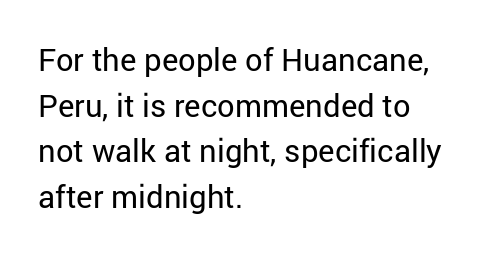
{"serif": "no", "italic": "no", "bold": "no", "weight": "regular", "width": "normal", "stroke_contrast": "low", "x_height": "medium", "monospaced": "no", "underline": "no", "align": "left", "line_spacing": "normal", "line_spacing_ratio": 1.47, "letter_spacing": "normal", "letter_spacing_em": 0.0, "glyph_px": 31}
